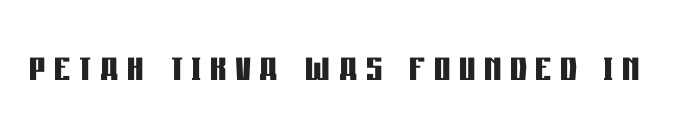
{"serif": "no", "italic": "no", "bold": "yes", "weight": "semibold", "width": "condensed", "stroke_contrast": "low", "x_height": "large", "monospaced": "no", "underline": "no", "glyph_px": 51}
